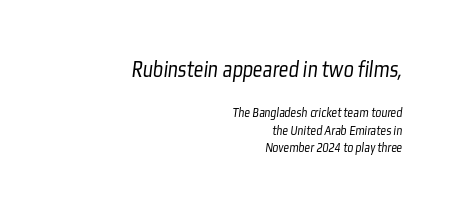
Each row of text sits above clean, open space. Is this a heavy cut? Hardly; it is regular or lighter. This block has exactly the height ordinary leading produces. The gaps between neighbouring characters are ordinary and unremarkable. The initial chunk of copy outweighs the following chunk in type size. The ragged edge is on the left, which tells us the setting is flush right.
